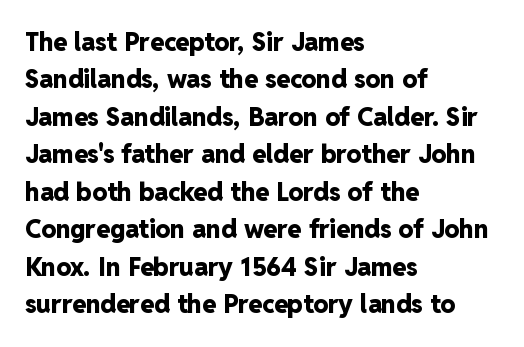
{"italic": "no", "bold": "yes", "underline": "no", "align": "left", "line_spacing": "normal", "line_spacing_ratio": 1.5, "letter_spacing": "normal", "letter_spacing_em": 0.0, "glyph_px": 25}
